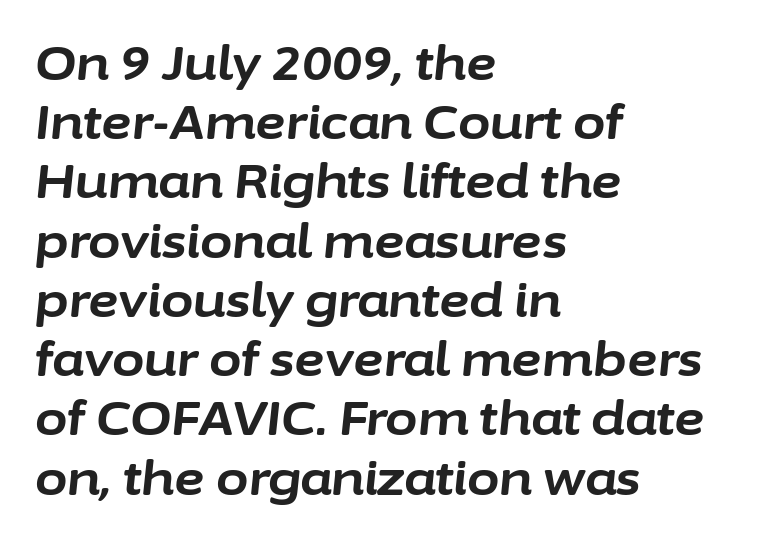
Q: Is the text bold? A: Yes.
Q: Is the text italic (slanted)? A: Yes, it leans right by about 6 degrees.
Q: Is the text underlined? A: No.
Q: How is the paragraph aligned? A: Left-aligned.
Q: Is the spacing between letters normal or unusually wide? A: Normal.
Q: Is the spacing between lines tight, normal or loose? A: Normal.
Q: Width (condensed, normal, or wide)? A: Normal.
Q: Stroke contrast? A: Low.
Q: x-height? A: Medium.
Q: Monospaced? A: No.
